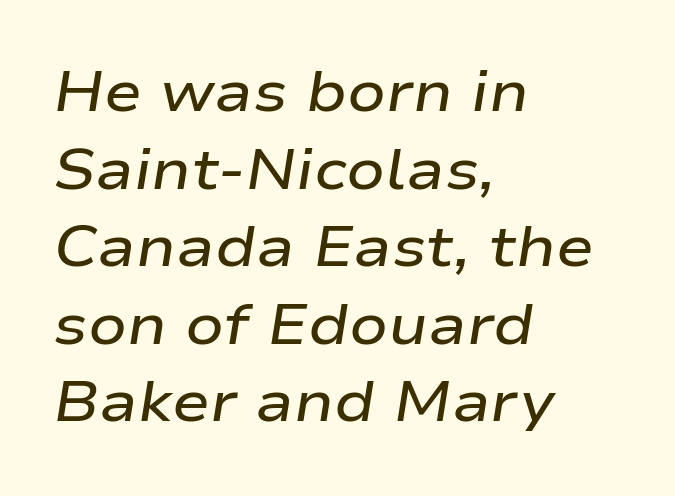
Letter spacing: default. Line starts are locked; line ends wander. Proportional: the letters do not fall into vertical columns. In terms of posture, this sample is oblique. Heft: intermediate — a semibold.
